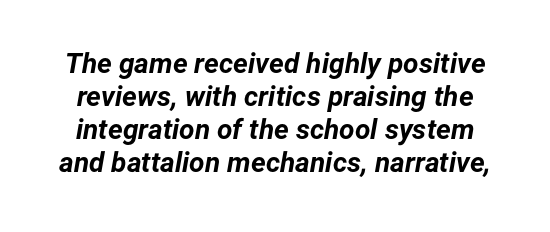
Notice how thick the strokes are: this is what a full bold looks like. The letters are slanted; this is an italic face. Is this a fixed-width face? No — the glyphs have proportional, varying widths. Anything drawn beneath the words? Only blank space.
